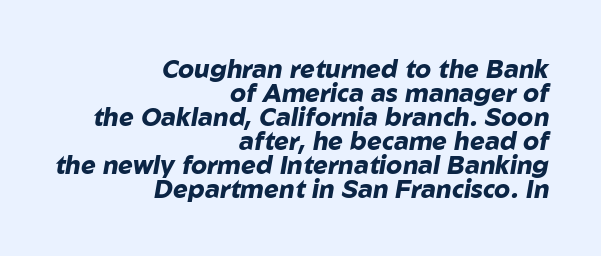
Q: Is the text bold? A: Yes.
Q: Is the text italic (slanted)? A: Yes, it leans right by about 10 degrees.
Q: Is the text underlined? A: No.
Q: How is the paragraph aligned? A: Right-aligned.
Q: Is the spacing between letters normal or unusually wide? A: Normal.
Q: Is the spacing between lines tight, normal or loose? A: Tight.
